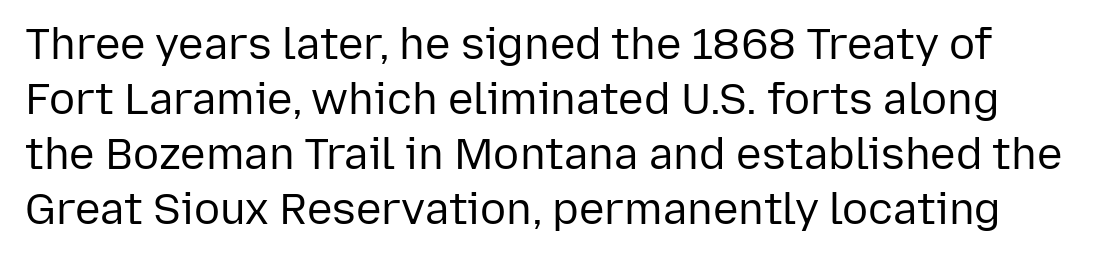
Nothing unusual about the tracking: characters are spaced as the font intends. If you measured baseline to baseline, you'd find a middling distance. Underlining? Definitely not there. Is this a fixed-width face? No — the glyphs have proportional, varying widths. Serifs: no, the terminals of the letterforms are clean.
